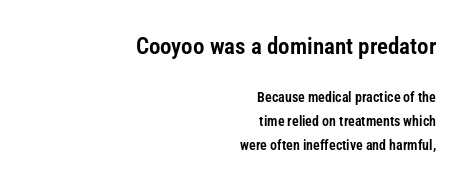
A student would call this right alignment; a typographer would say flush right, rag left. The area under the type is left untouched. The font's upright variant was chosen for this text. This sample keeps an unexceptional amount of space between lines. The composition opens big and finishes small. Short note: letters normally spaced.
